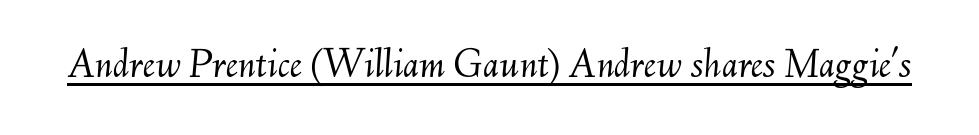
Glance below the letters and you will spot a drawn line. These lines are rendered in a variable-pitch font. Looking at the ascenders, they clearly lean. The tracking reads as untouched default to a designer's eye. No chunkiness to these letters — they're not bold.
